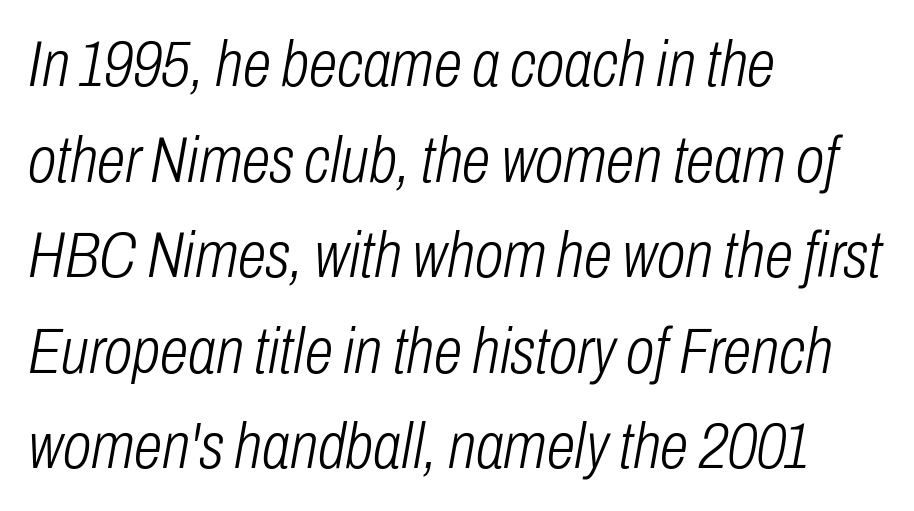
Q: Is the text bold? A: No.
Q: Is the text italic (slanted)? A: Yes, it leans right by about 10 degrees.
Q: Is the text underlined? A: No.
Q: How is the paragraph aligned? A: Left-aligned.
Q: Is the spacing between letters normal or unusually wide? A: Normal.
Q: Is the spacing between lines tight, normal or loose? A: Normal.
Q: Width (condensed, normal, or wide)? A: Condensed.
Q: Stroke contrast? A: Low.
Q: x-height? A: Medium.
Q: Monospaced? A: No.
